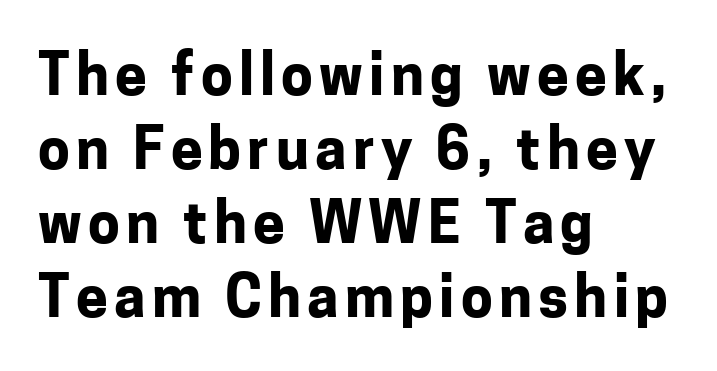
The image shows 57 px bold sans-serif type, upright; set left-aligned, normal line spacing (1.3x), not underlined; low stroke contrast and a medium x-height.
